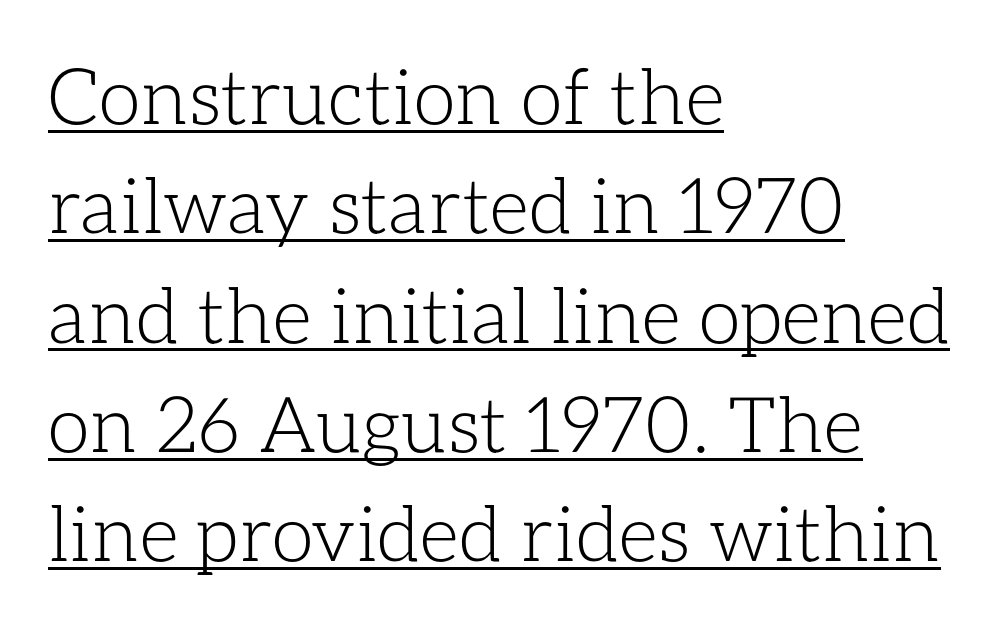
The image shows 77 px light type, upright; set left-aligned, normal line spacing (1.42x), normal letter spacing, underlined; low stroke contrast and a medium x-height.
